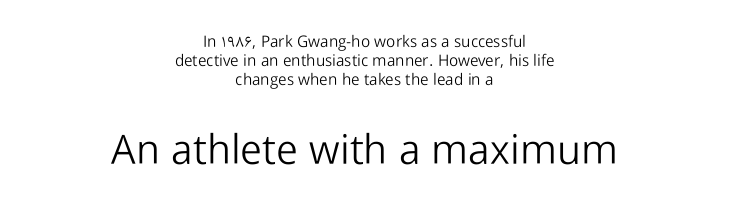
Q: Is the text bold? A: No.
Q: Is the text italic (slanted)? A: No, it is upright.
Q: Is the typeface a serif or a sans-serif typeface? A: Sans-serif.
Q: Is the text underlined? A: No.
Q: How is the paragraph aligned? A: Centered.
Q: Is the spacing between letters normal or unusually wide? A: Normal.
Q: Which block of text is set in a larger size, the first (top) or the second (bottom)? A: The second (bottom) one.
Q: Width (condensed, normal, or wide)? A: Normal.
Q: Stroke contrast? A: Low.
Q: x-height? A: Medium.
Q: Monospaced? A: No.
